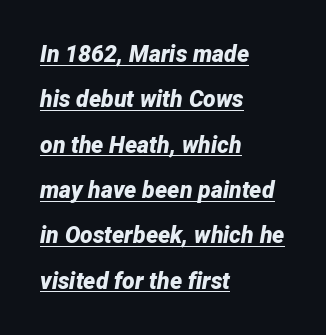
The horizontal fit of the characters is conventional and even. Alignment: flush left. The text carries the slant typical of an italic or oblique font. This is underlined copy, the kind a proofreader might mark for attention.
